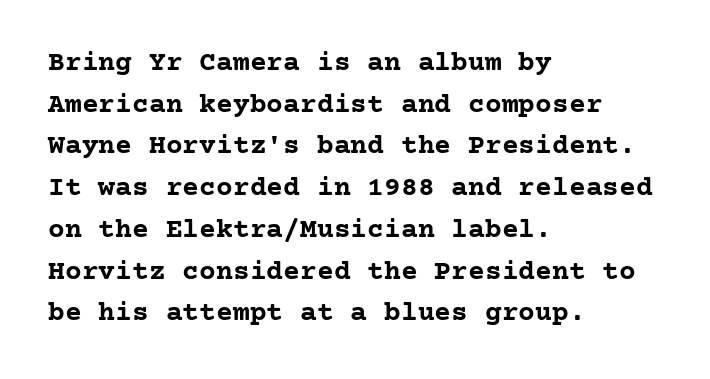
Q: Is the text bold? A: Yes.
Q: Is the text italic (slanted)? A: No, it is upright.
Q: Is the typeface a serif or a sans-serif typeface? A: Serif.
Q: Is the text underlined? A: No.
Q: How is the paragraph aligned? A: Left-aligned.
Q: Is the spacing between letters normal or unusually wide? A: Normal.
Q: Is the spacing between lines tight, normal or loose? A: Normal.
Q: Width (condensed, normal, or wide)? A: Normal.
Q: Stroke contrast? A: Low.
Q: x-height? A: Medium.
